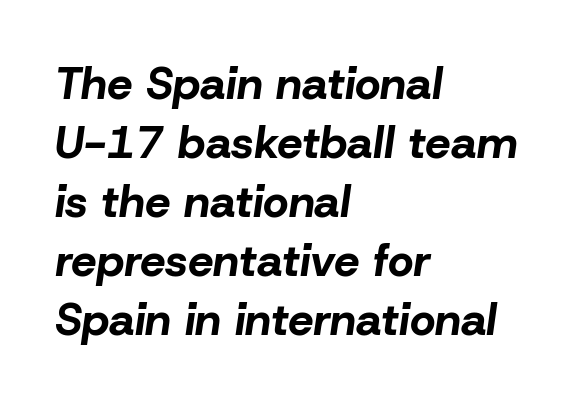
Just letters on the line, the space beneath them empty. This sample uses an oblique cut, with every glyph tilted off the vertical. Summary of weight: heavy, a full bold. Characters follow at the spacing the type designer built in. Each letter keeps its own natural width here, so spacing adapts to shape. Typeset ragged right — the left edge is the straight one.
